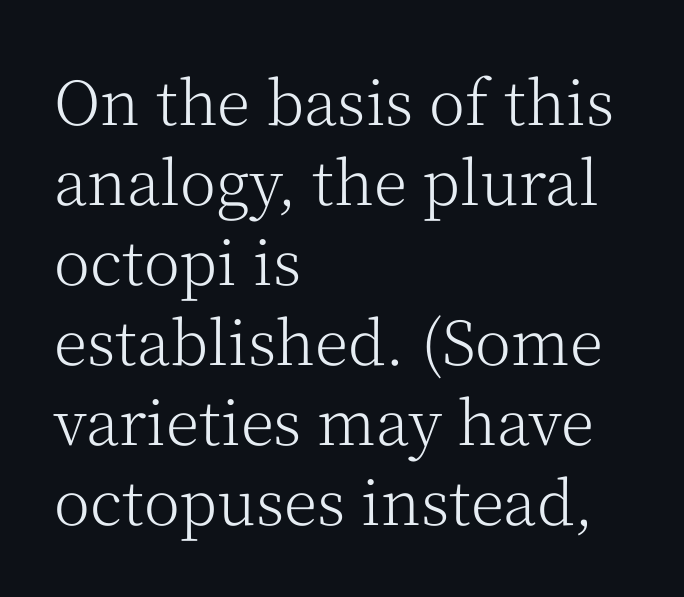
Q: Is the text bold? A: No.
Q: Is the text italic (slanted)? A: No, it is upright.
Q: Is the typeface a serif or a sans-serif typeface? A: Serif.
Q: Is the text underlined? A: No.
Q: How is the paragraph aligned? A: Left-aligned.
Q: Is the spacing between letters normal or unusually wide? A: Normal.
Q: Is the spacing between lines tight, normal or loose? A: Normal.
Q: Width (condensed, normal, or wide)? A: Normal.
Q: Stroke contrast? A: Medium.
Q: x-height? A: Medium.
Q: Monospaced? A: No.
